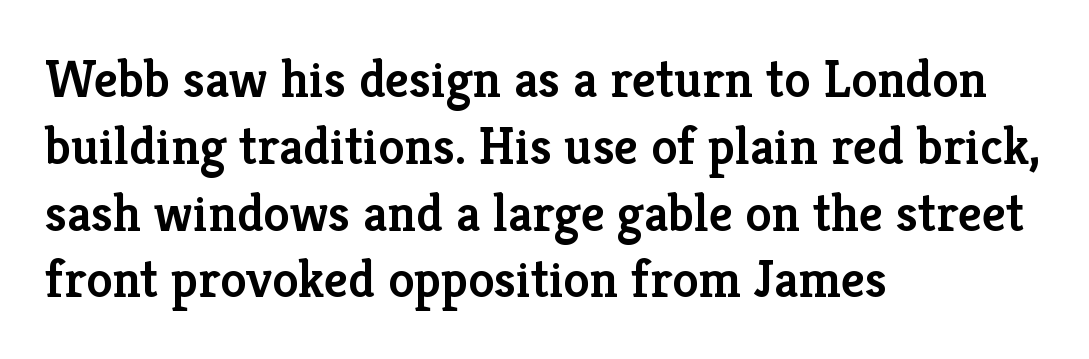
The image shows 53 px semibold serif type, upright; set left-aligned, normal line spacing (1.26x), normal letter spacing, not underlined; low stroke contrast and a medium x-height.
